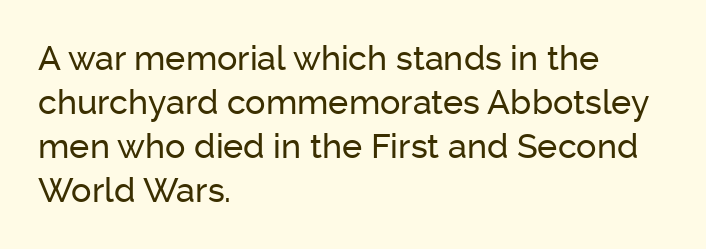
{"serif": "no", "italic": "no", "width": "normal", "stroke_contrast": "low", "x_height": "medium", "monospaced": "no", "underline": "no", "align": "left", "line_spacing": "normal", "line_spacing_ratio": 1.29, "letter_spacing": "normal", "letter_spacing_em": 0.0, "glyph_px": 34}
